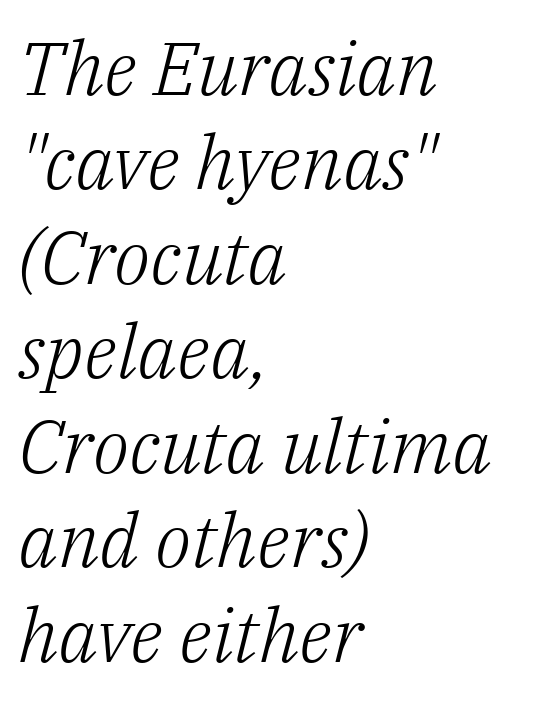
The image shows 75 px light serif type, italic (leaning right); set left-aligned, normal line spacing (1.26x), normal letter spacing, not underlined; low stroke contrast and a medium x-height.
